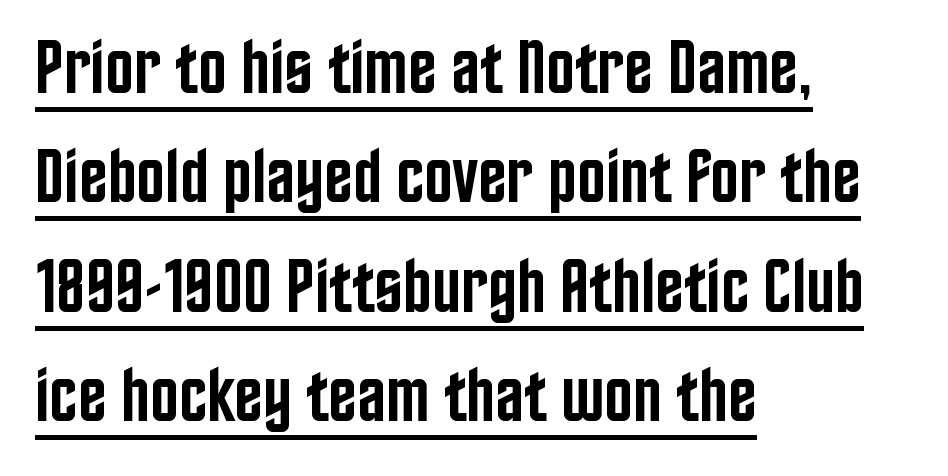
Q: Is the text bold? A: Semi-bold.
Q: Is the text italic (slanted)? A: No, it is upright.
Q: Is the typeface a serif or a sans-serif typeface? A: Sans-serif.
Q: Is the text underlined? A: Yes.
Q: How is the paragraph aligned? A: Left-aligned.
Q: Is the spacing between letters normal or unusually wide? A: Normal.
Q: Is the spacing between lines tight, normal or loose? A: Normal.
Q: Width (condensed, normal, or wide)? A: Condensed.
Q: Stroke contrast? A: Low.
Q: x-height? A: Large.
Q: Monospaced? A: No.
